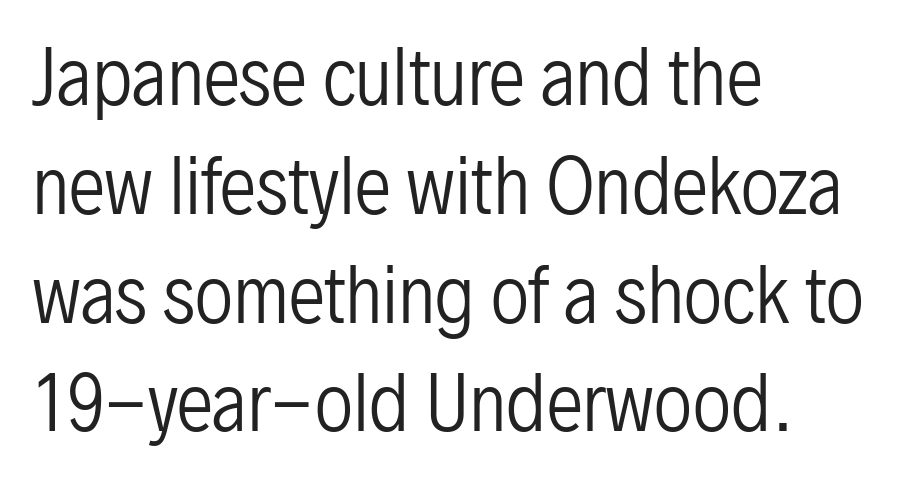
A sans-serif font was chosen for this passage. The compositor pushed each line to the left boundary. Nobody touched the tracking dial on this one. Bold? No — there's no thickening of the strokes.
